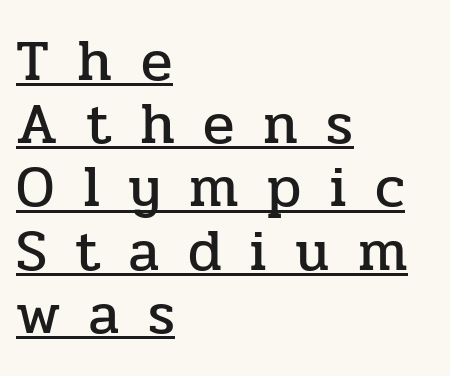
The image shows 58 px serif type, upright; set left-aligned, tight line spacing (1.09x), unusually wide letter spacing (+0.49 em), underlined; low stroke contrast and a medium x-height.
